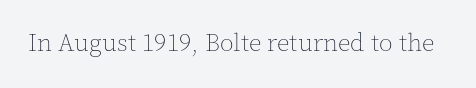
{"italic": "no", "bold": "no", "underline": "no", "letter_spacing": "normal", "letter_spacing_em": 0.0, "glyph_px": 25}
